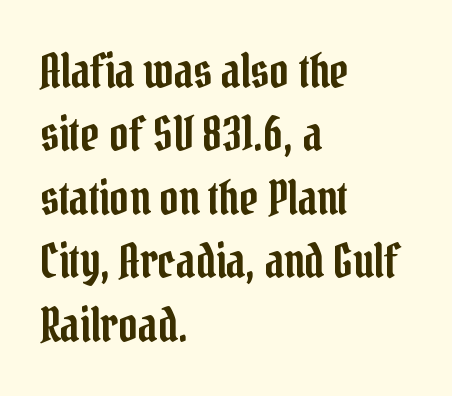
{"serif": "yes", "italic": "no", "width": "condensed", "stroke_contrast": "low", "x_height": "medium", "monospaced": "no", "underline": "no", "align": "left", "line_spacing": "normal", "line_spacing_ratio": 1.35, "letter_spacing": "normal", "letter_spacing_em": 0.0, "glyph_px": 47}
